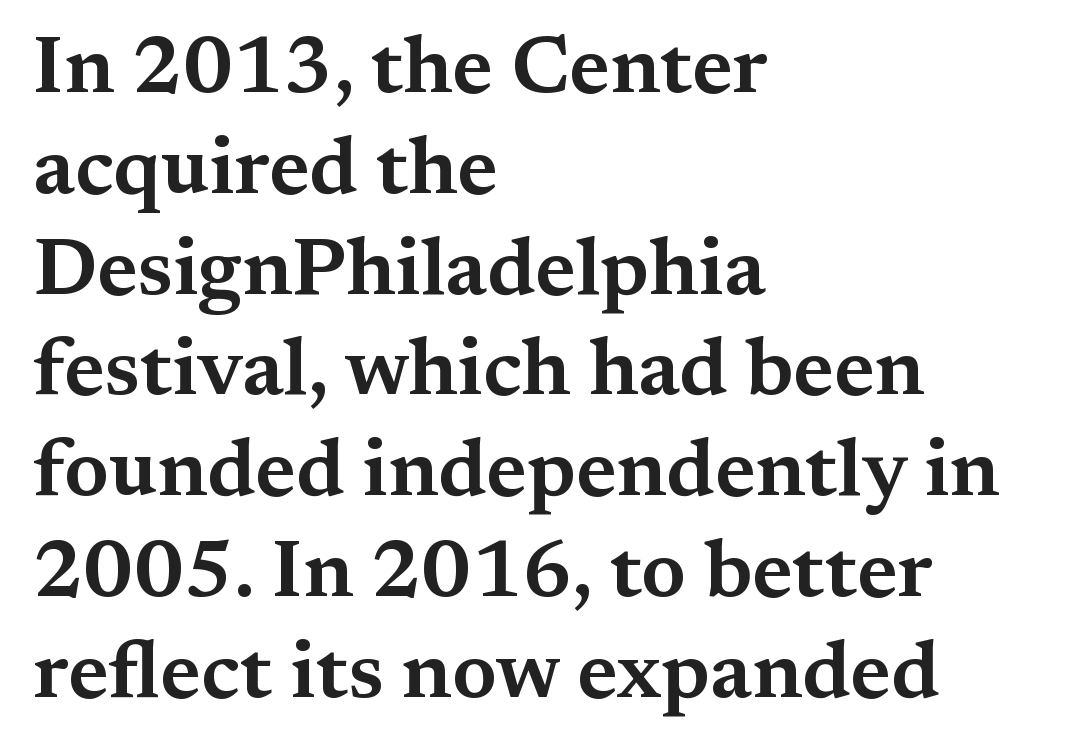
Q: Is the text italic (slanted)? A: No, it is upright.
Q: Is the typeface a serif or a sans-serif typeface? A: Serif.
Q: Is the text underlined? A: No.
Q: How is the paragraph aligned? A: Left-aligned.
Q: Is the spacing between letters normal or unusually wide? A: Normal.
Q: Is the spacing between lines tight, normal or loose? A: Normal.
Q: Width (condensed, normal, or wide)? A: Wide.
Q: Stroke contrast? A: Medium.
Q: x-height? A: Medium.
Q: Monospaced? A: No.
